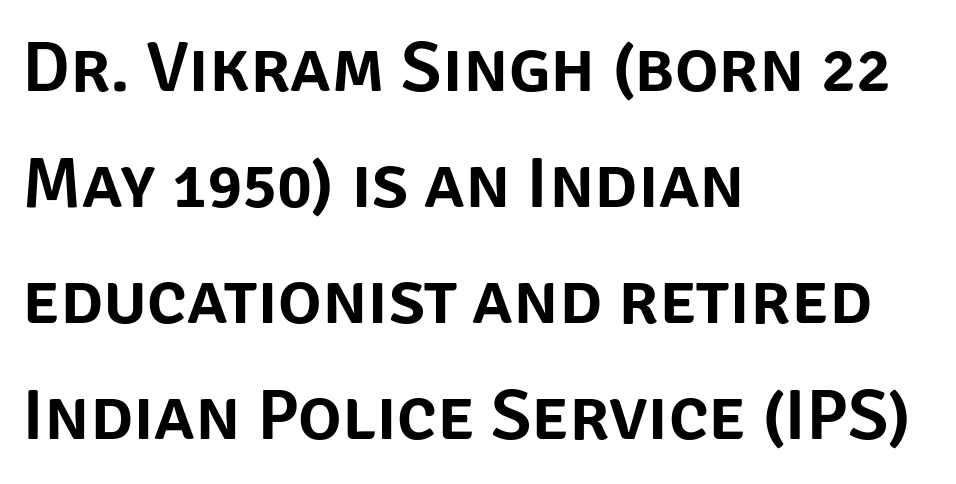
{"serif": "no", "italic": "no", "width": "normal", "stroke_contrast": "low", "x_height": "large", "monospaced": "no", "underline": "no", "align": "left", "line_spacing": "normal", "line_spacing_ratio": 1.59, "letter_spacing": "normal", "letter_spacing_em": 0.0, "glyph_px": 73}
